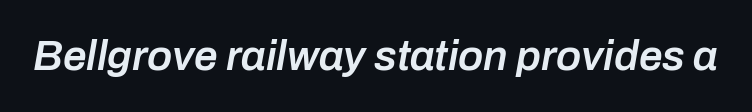
Q: Is the text bold? A: Semi-bold.
Q: Is the text italic (slanted)? A: Yes, it leans right by about 10 degrees.
Q: Is the text underlined? A: No.
Q: Is the spacing between letters normal or unusually wide? A: Normal.
Q: Width (condensed, normal, or wide)? A: Normal.
Q: Stroke contrast? A: Low.
Q: x-height? A: Medium.
Q: Monospaced? A: No.
